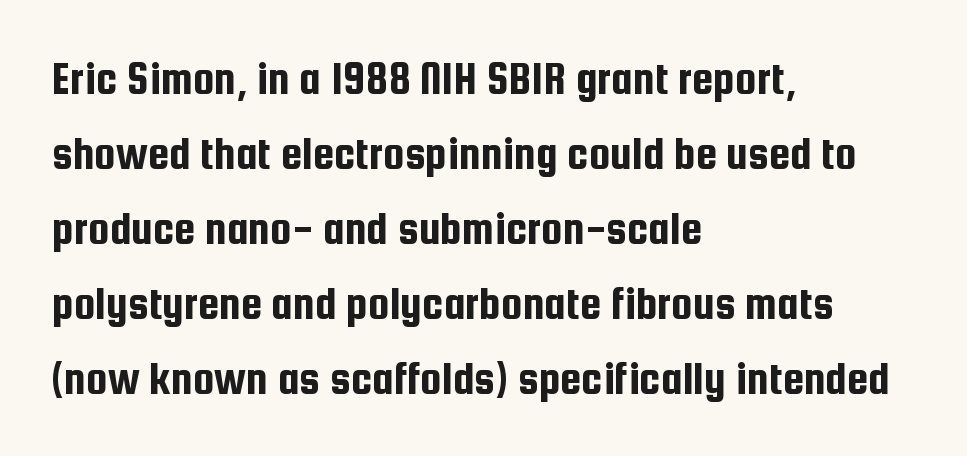
Q: Is the text italic (slanted)? A: No, it is upright.
Q: Is the typeface a serif or a sans-serif typeface? A: Sans-serif.
Q: Is the text underlined? A: No.
Q: How is the paragraph aligned? A: Left-aligned.
Q: Is the spacing between letters normal or unusually wide? A: Normal.
Q: Is the spacing between lines tight, normal or loose? A: Normal.
Q: Width (condensed, normal, or wide)? A: Condensed.
Q: Stroke contrast? A: Low.
Q: x-height? A: Medium.
Q: Monospaced? A: No.
